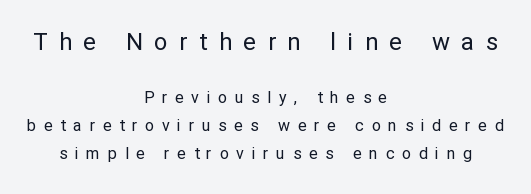
Q: Is the text bold? A: No.
Q: Is the text italic (slanted)? A: No, it is upright.
Q: Is the text underlined? A: No.
Q: How is the paragraph aligned? A: Centered.
Q: Is the spacing between letters normal or unusually wide? A: Unusually wide.
Q: Which block of text is set in a larger size, the first (top) or the second (bottom)? A: The first (top) one.
